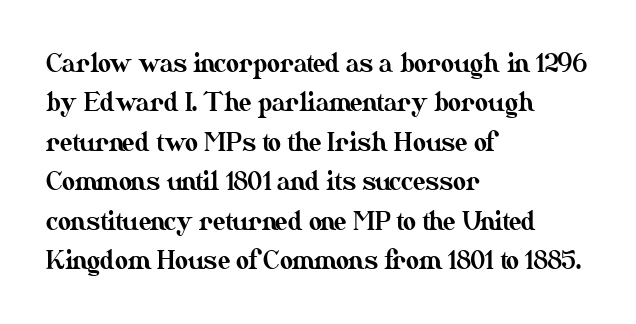
The image shows 25 px text type, upright; set left-aligned, normal line spacing (1.58x), normal letter spacing, not underlined.
